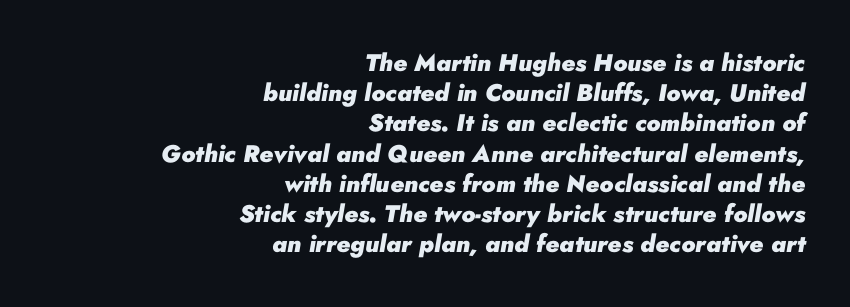
{"italic": "yes", "lean": "right", "slant_degrees": 10, "bold": "yes", "underline": "no", "align": "right", "line_spacing": "normal", "line_spacing_ratio": 1.26, "letter_spacing": "normal", "letter_spacing_em": 0.0, "glyph_px": 24}
